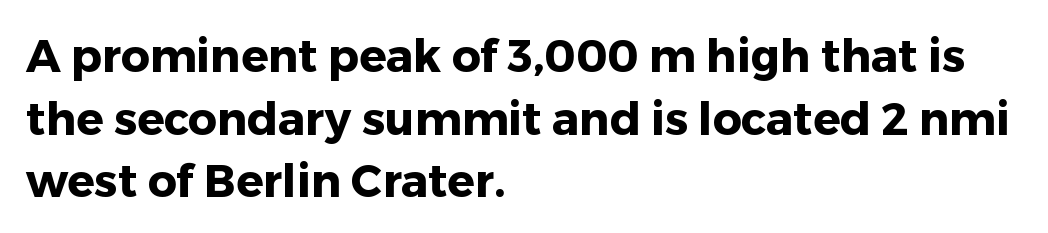
The image shows 45 px heavy sans-serif type, upright; set left-aligned, normal line spacing (1.39x), normal letter spacing, not underlined; low stroke contrast and a medium x-height.
